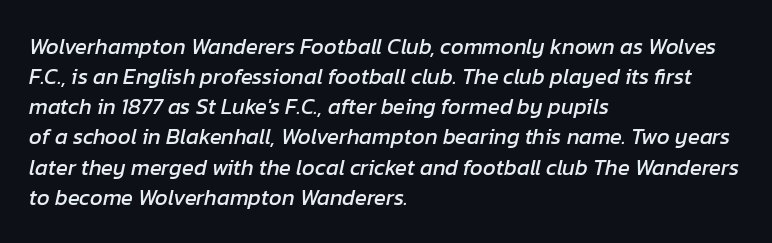
Regular leading. Horizontal alignment here is leftward, the default for most running prose. Italic: yes, the glyphs are oblique. The strip under each line holds only bare page. Tracking value appears to be zero — textbook default spacing.
